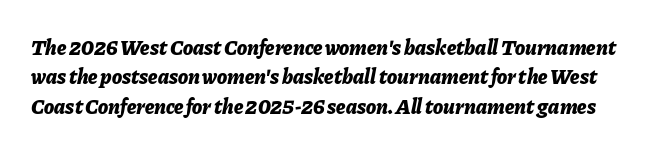
The tracking reads as untouched default to a designer's eye. An italicized treatment has been applied to the whole sample. The string is rendered with underlining switched off. You'd pick this weight for a headline — it's a proper bold.
